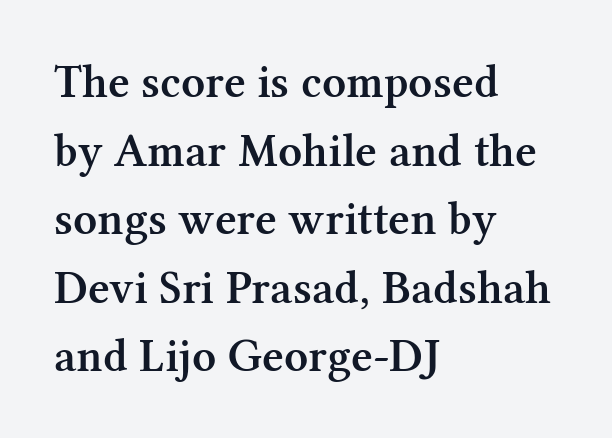
{"serif": "yes", "italic": "no", "bold": "semi", "weight": "semibold", "width": "normal", "stroke_contrast": "medium", "x_height": "medium", "monospaced": "no", "underline": "no", "align": "left", "line_spacing": "normal", "line_spacing_ratio": 1.46, "letter_spacing": "normal", "letter_spacing_em": 0.0, "glyph_px": 47}
